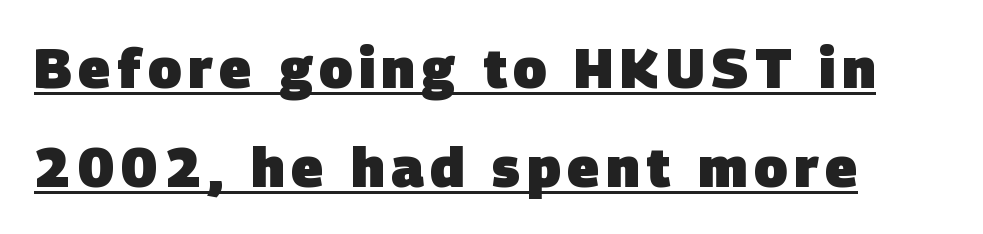
The image shows 55 px heavy sans-serif type; set left-aligned, line spacing 1.8x, underlined; low stroke contrast and a large x-height.
